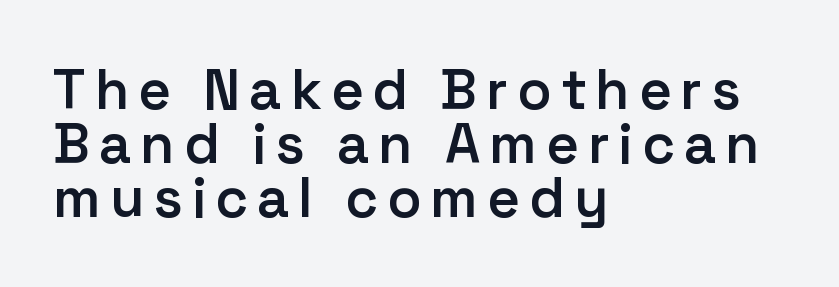
The image shows 56 px semibold sans-serif type, upright; set left-aligned, tight line spacing (0.96x), not underlined; low stroke contrast and a medium x-height.
